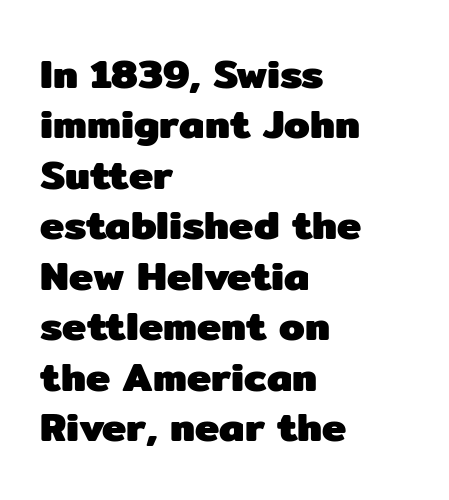
The image shows 41 px heavy sans-serif type, upright; set left-aligned, line spacing 1.23x, normal letter spacing, not underlined; low stroke contrast and a medium x-height.
